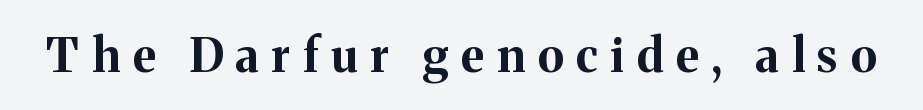
The image shows 47 px bold serif type, upright; set unusually wide letter spacing (+0.27 em), not underlined; medium stroke contrast and a medium x-height.
